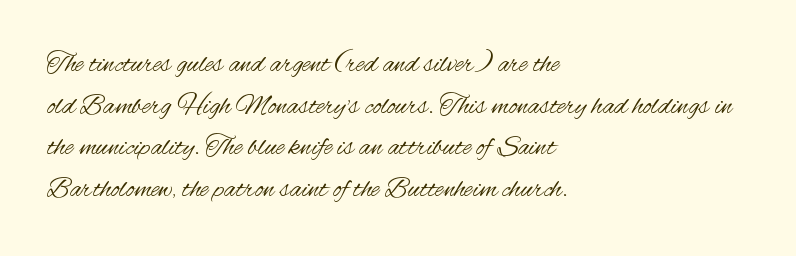
The image shows 28 px regular-weight, condensed sans-serif type; set left-aligned, normal line spacing (1.49x), normal letter spacing, not underlined; medium stroke contrast and a small x-height.
